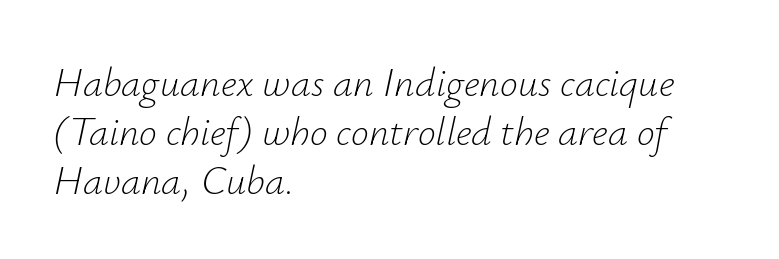
The rendering uses natural spacing where letterforms have individual widths. Compared with a typical body face, this is equally light or lighter still. Rendered with sloped, italic letterforms. This sample uses plain, unmodified letter spacing. Where is the straight margin? On the left. Just letters on the line, the space beneath them empty.
